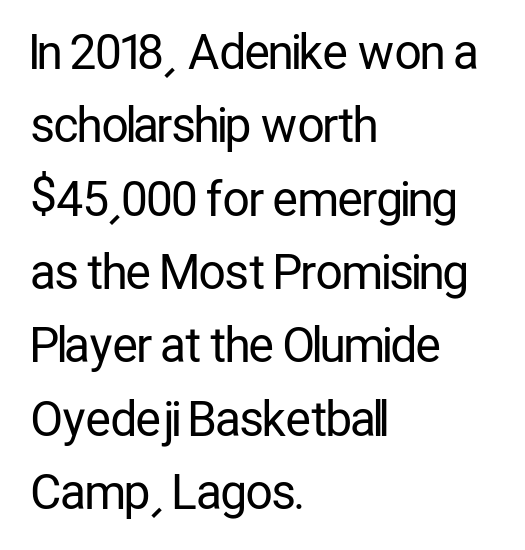
Q: Is the text bold? A: No.
Q: Is the text italic (slanted)? A: No, it is upright.
Q: Is the typeface a serif or a sans-serif typeface? A: Sans-serif.
Q: Is the text underlined? A: No.
Q: How is the paragraph aligned? A: Left-aligned.
Q: Is the spacing between letters normal or unusually wide? A: Normal.
Q: Is the spacing between lines tight, normal or loose? A: Normal.
Q: Width (condensed, normal, or wide)? A: Condensed.
Q: Stroke contrast? A: Low.
Q: x-height? A: Medium.
Q: Monospaced? A: No.
